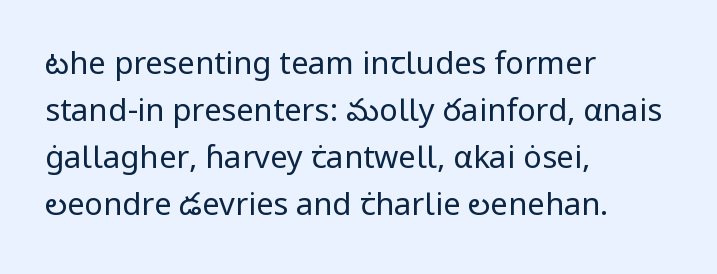
Proportional: the letters do not fall into vertical columns. The space directly below the letters is spotless. Does the type have serifs? No, each stem ends abruptly. The letterforms sit at book weight or below.
